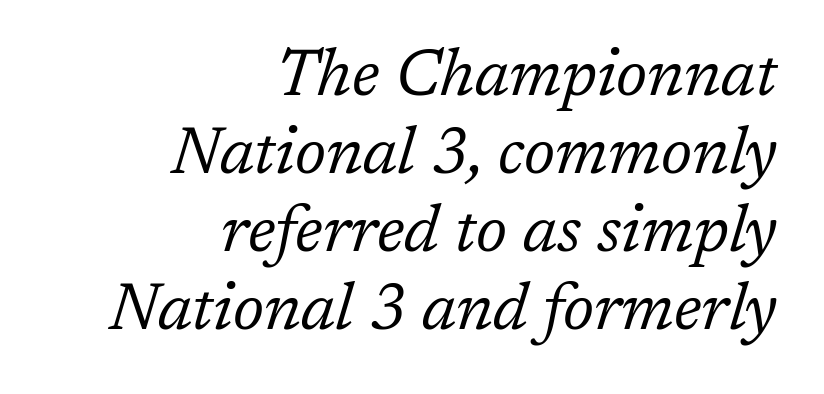
The image shows 65 px regular-weight serif type, italic (leaning right); set right-aligned, line spacing 1.2x, normal letter spacing, not underlined; low stroke contrast and a medium x-height.
